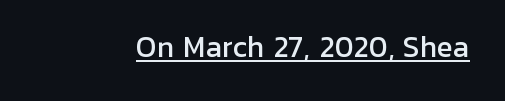
{"italic": "no", "underline": "yes", "letter_spacing": "normal", "letter_spacing_em": 0.0, "glyph_px": 27}
